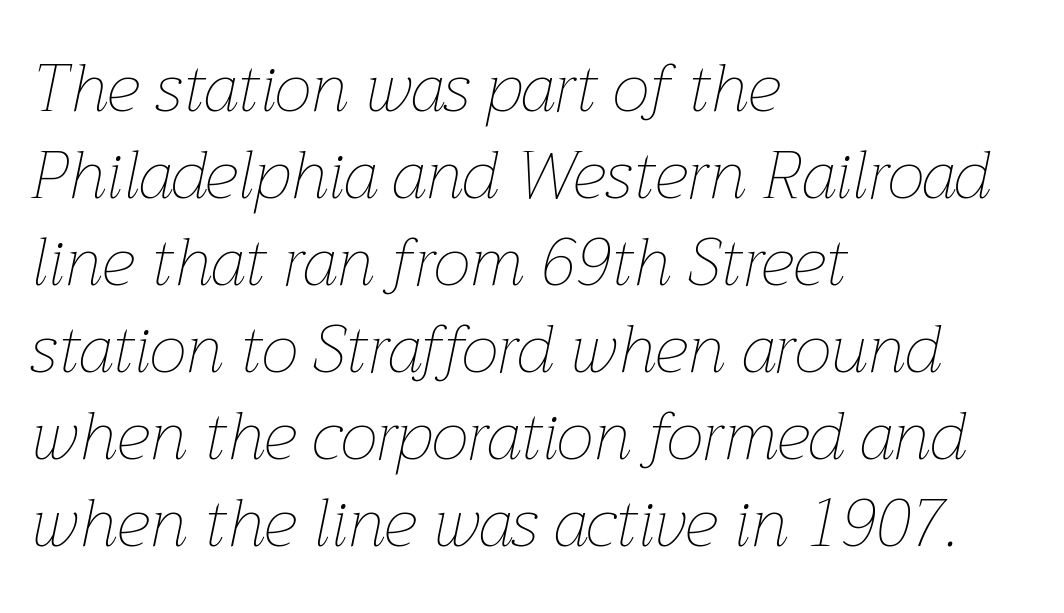
The image shows 67 px thin type, italic (leaning right); set left-aligned, normal line spacing (1.3x), normal letter spacing, not underlined; low stroke contrast and a medium x-height.
